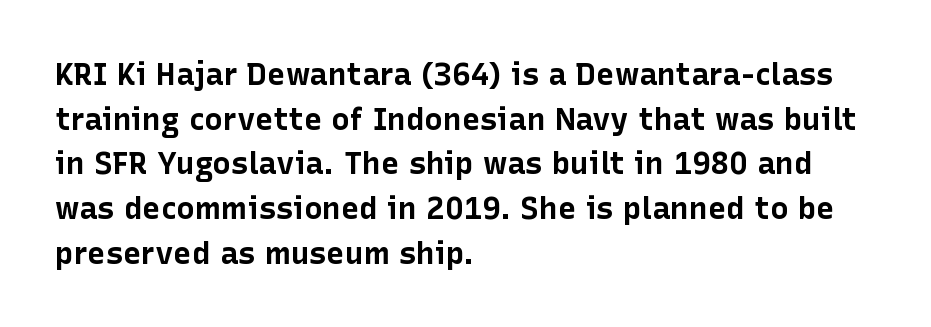
{"serif": "no", "italic": "no", "bold": "yes", "weight": "bold", "width": "normal", "stroke_contrast": "low", "x_height": "medium", "monospaced": "no", "underline": "no", "align": "left", "line_spacing": "normal", "line_spacing_ratio": 1.44, "letter_spacing": "normal", "letter_spacing_em": 0.0, "glyph_px": 31}
